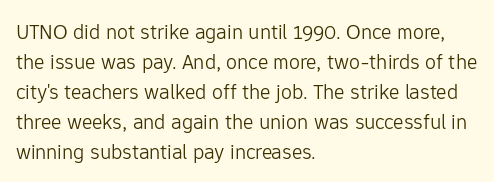
Reading down the column, the eye jumps a familiar distance to each next line. Left-aligned paragraph, ragged on the right. Check under the words: just untouched page. Nope, not italic — everything's standing straight.
